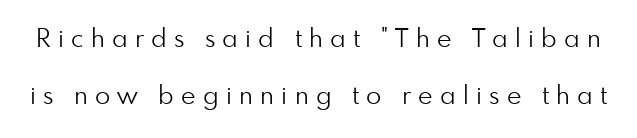
The image shows 25 px text type, upright; set loose line spacing (2.29x), unusually wide letter spacing (+0.29 em), not underlined.
